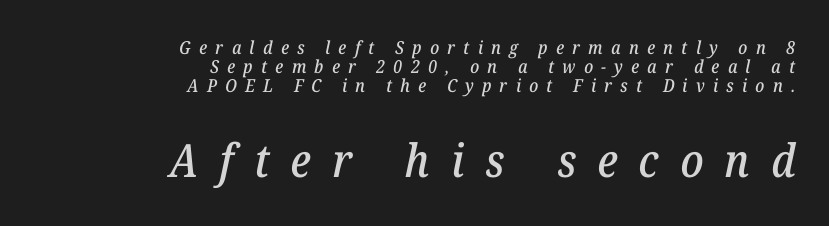
The image shows 46 px serif type, italic (leaning right); set right-aligned, tight line spacing (1.05x), unusually wide letter spacing (+0.46 em), not underlined; the second (bottom) block is 2.56x larger; low stroke contrast and a medium x-height.
